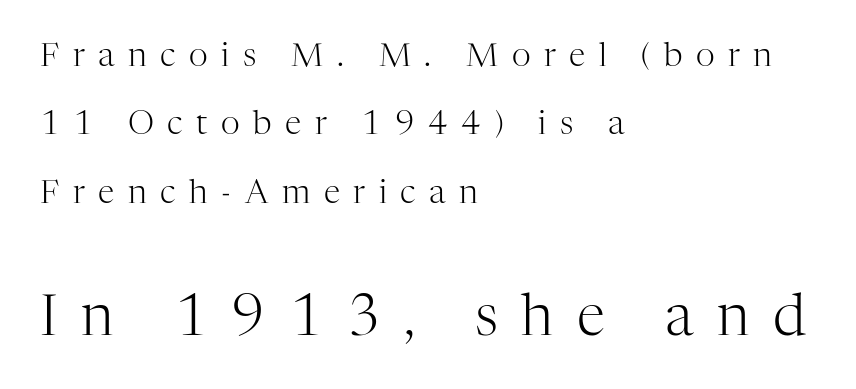
The image shows 57 px light serif type, upright; set left-aligned, loose line spacing (2.07x), unusually wide letter spacing (+0.41 em), not underlined; the second (bottom) block is 1.73x larger; high stroke contrast and a medium x-height.
